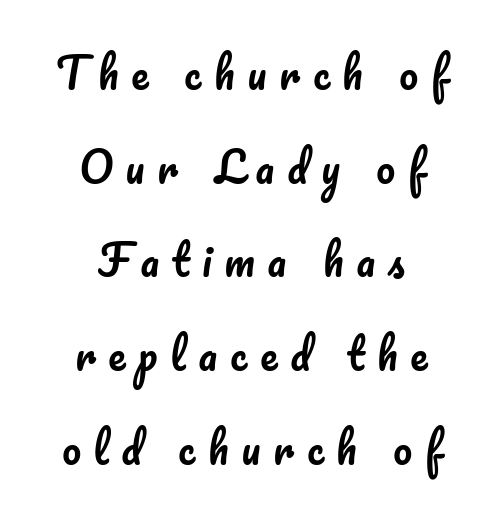
The image shows 42 px text type; set centered, loose line spacing (2.23x), unusually wide letter spacing (+0.3 em), not underlined; low stroke contrast and a small x-height.
